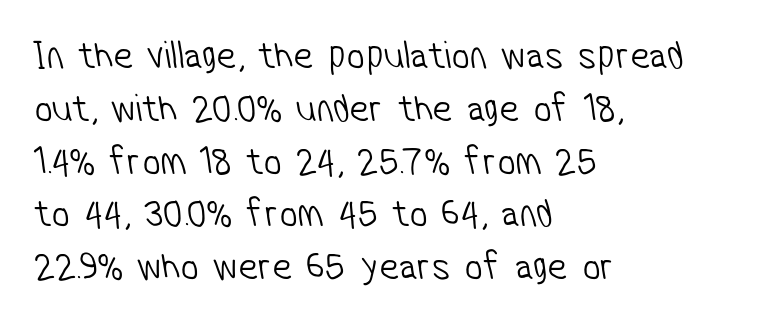
{"serif": "no", "bold": "no", "weight": "light", "width": "condensed", "stroke_contrast": "low", "x_height": "medium", "monospaced": "no", "underline": "no", "align": "left", "line_spacing": "normal", "line_spacing_ratio": 1.32, "letter_spacing": "normal", "letter_spacing_em": 0.0, "glyph_px": 40}
